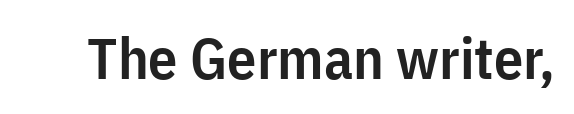
The image shows 58 px semibold, condensed sans-serif type, upright; set normal letter spacing, not underlined; low stroke contrast and a medium x-height.
